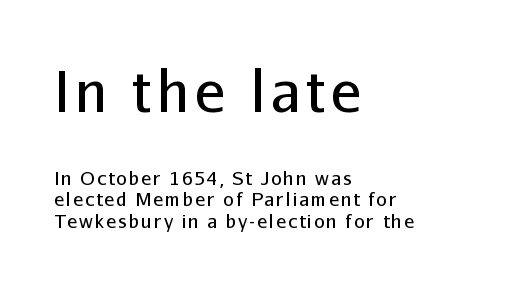
{"serif": "no", "italic": "no", "bold": "no", "weight": "regular", "width": "normal", "stroke_contrast": "low", "x_height": "medium", "monospaced": "no", "underline": "no", "align": "left", "line_spacing": "tight", "line_spacing_ratio": 1.14, "larger_block": "first", "size_ratio": 3.0, "glyph_px": 57}
